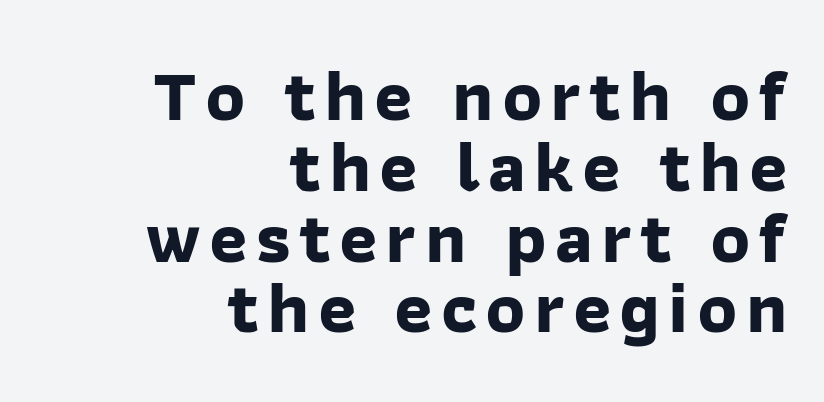
Leading: reduced. Look at the bottom of the vertical strokes: they stop flat, with no serifs. Check under the words: just untouched page. The font is running at its bold setting.
